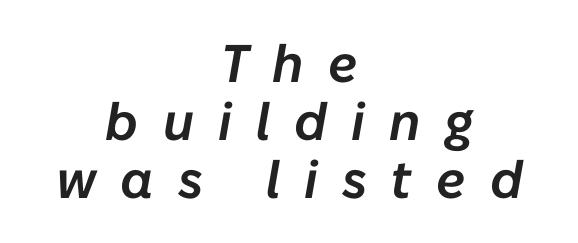
Q: Is the text italic (slanted)? A: Yes, it leans right by about 10 degrees.
Q: Is the text underlined? A: No.
Q: How is the paragraph aligned? A: Centered.
Q: Is the spacing between letters normal or unusually wide? A: Unusually wide.
Q: Is the spacing between lines tight, normal or loose? A: Tight.
Q: Width (condensed, normal, or wide)? A: Normal.
Q: Stroke contrast? A: Low.
Q: x-height? A: Medium.
Q: Monospaced? A: No.
